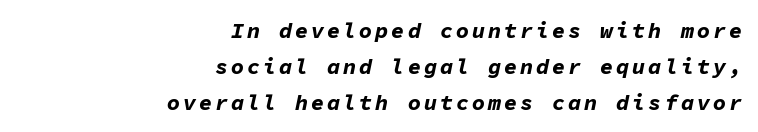
The image shows 22 px bold type, italic (leaning right); set right-aligned, normal line spacing (1.63x), not underlined.
